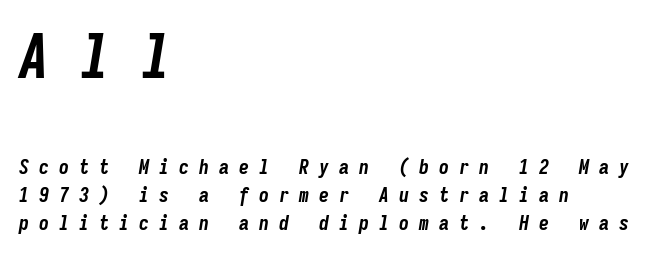
Check under the words: just untouched page. This sample uses an oblique cut, with every glyph tilted off the vertical. The vertical gap from one line to the next is medium. Here the designer chose a console-style face with uniform glyph widths. Between one letter and the next there's a generous, obvious gap.
